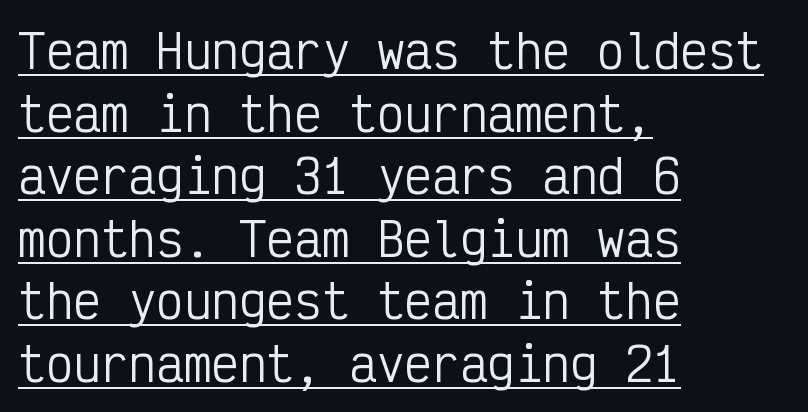
Q: Is the text bold? A: No.
Q: Is the text italic (slanted)? A: No, it is upright.
Q: Is the typeface a serif or a sans-serif typeface? A: Sans-serif.
Q: Is the text underlined? A: Yes.
Q: How is the paragraph aligned? A: Left-aligned.
Q: Is the spacing between letters normal or unusually wide? A: Normal.
Q: Is the spacing between lines tight, normal or loose? A: Normal.
Q: Width (condensed, normal, or wide)? A: Condensed.
Q: Stroke contrast? A: Low.
Q: x-height? A: Medium.
Q: Monospaced? A: Yes.
